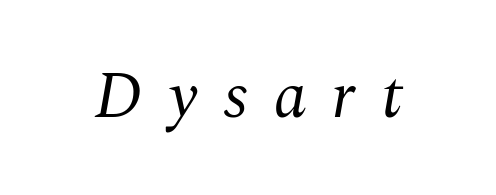
{"serif": "yes", "italic": "yes", "lean": "right", "slant_degrees": 10, "bold": "no", "weight": "regular", "width": "normal", "stroke_contrast": "medium", "x_height": "medium", "monospaced": "no", "underline": "no", "letter_spacing": "wide", "letter_spacing_em": 0.38, "glyph_px": 67}
